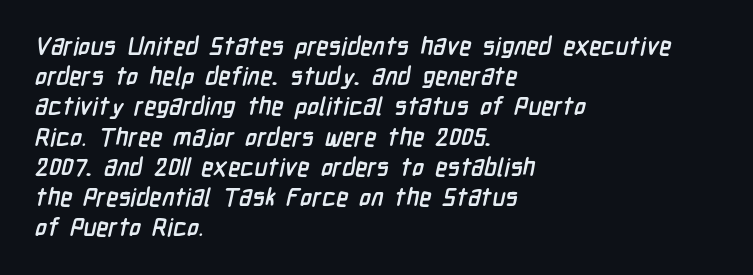
The image shows 25 px bold type; set left-aligned, line spacing 1.21x, normal letter spacing, not underlined.
